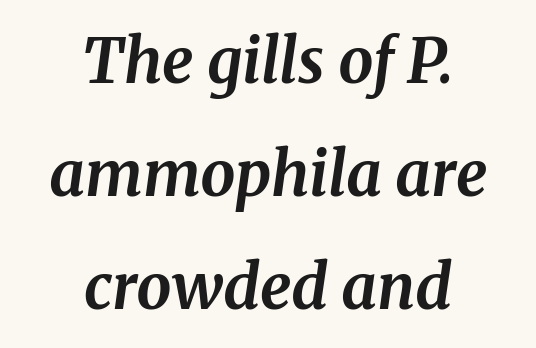
{"serif": "yes", "italic": "yes", "lean": "right", "slant_degrees": 8, "bold": "yes", "weight": "bold", "width": "normal", "stroke_contrast": "medium", "x_height": "medium", "monospaced": "no", "underline": "no", "align": "center", "line_spacing_ratio": 1.82, "letter_spacing": "normal", "letter_spacing_em": 0.0, "glyph_px": 62}
